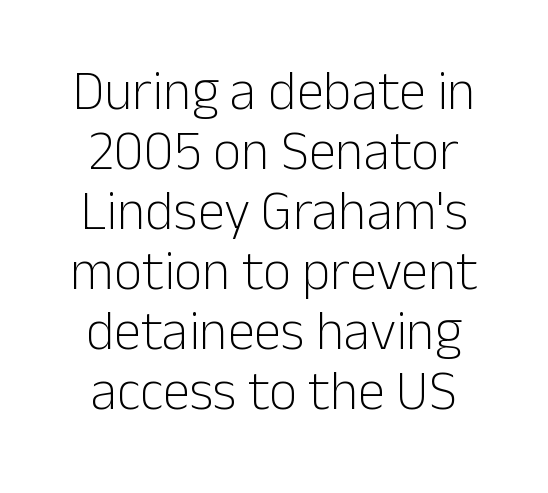
The image shows 55 px light sans-serif type, upright; set centered, tight line spacing (1.09x), normal letter spacing, not underlined; low stroke contrast and a medium x-height.
